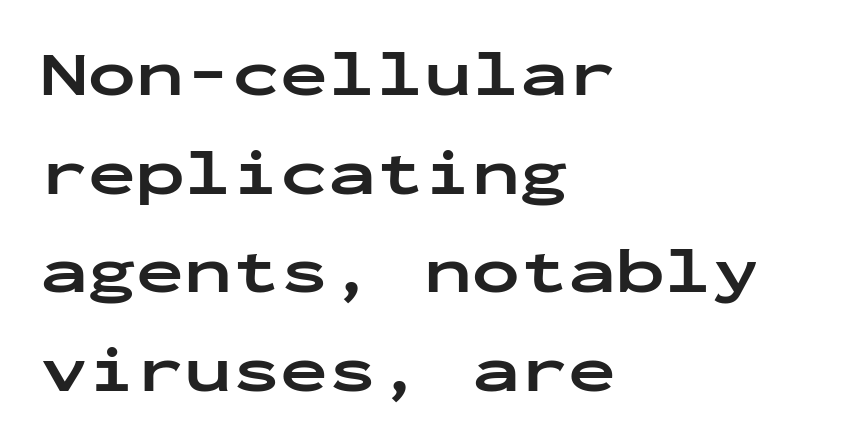
The image shows 64 px bold, wide sans-serif type, upright, monospaced; set left-aligned, normal line spacing (1.54x), normal letter spacing, not underlined; low stroke contrast and a medium x-height.
